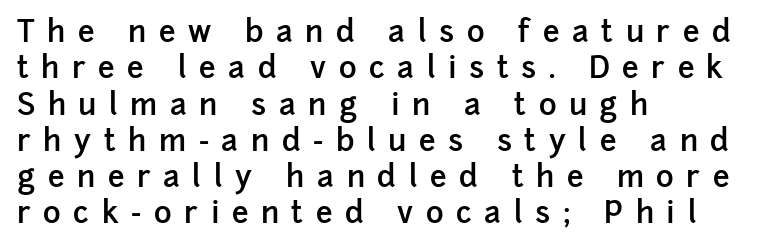
Weight check: semibold — heavier than regular, not quite bold. Here the glyphs are tracked loosely, breaking word shapes into spaced letters. Does the copy run flush right? No — it runs flush left. The designer went with a sans here, leaving each stem footless. Every stem runs plumb, perpendicular to the baseline. The zone under the glyphs is completely vacant.
